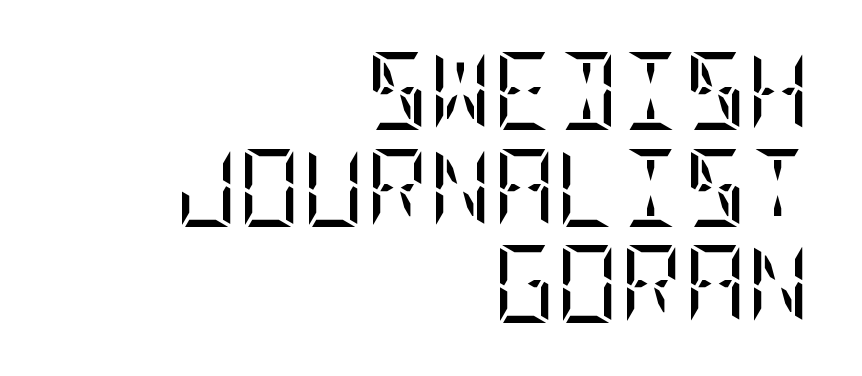
Q: Is the text bold? A: No.
Q: Is the text italic (slanted)? A: No, it is upright.
Q: Is the typeface a serif or a sans-serif typeface? A: Serif.
Q: Is the text underlined? A: No.
Q: How is the paragraph aligned? A: Right-aligned.
Q: Is the spacing between letters normal or unusually wide? A: Normal.
Q: Width (condensed, normal, or wide)? A: Condensed.
Q: Stroke contrast? A: Low.
Q: x-height? A: Large.
